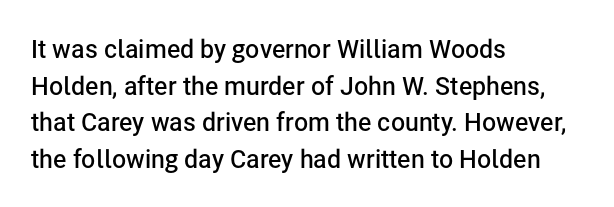
{"italic": "no", "bold": "semi", "underline": "no", "align": "left", "line_spacing": "normal", "line_spacing_ratio": 1.47, "letter_spacing": "normal", "letter_spacing_em": 0.0, "glyph_px": 25}
